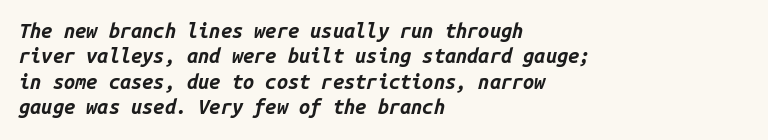
Rows of type keep a routine distance in the vertical direction. Does the weight exceed regular? Yes, all the way to bold. You could call the tracking neutral — neither tight nor loose. Leftover space on each line is placed entirely after the last word. Notice how the stems are inclined rather than vertical — that's the hallmark of italics. Type without underlining.
